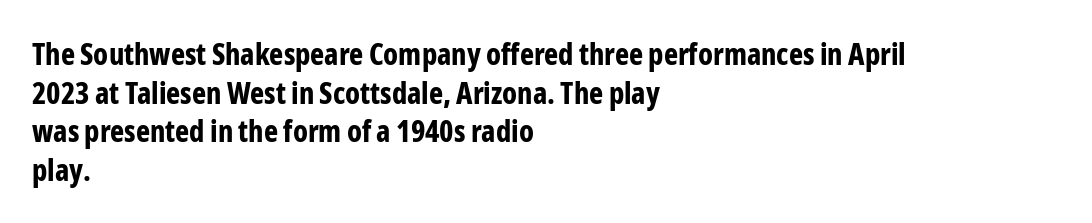
The image shows 30 px bold, condensed sans-serif type, upright; set left-aligned, normal line spacing (1.29x), normal letter spacing, not underlined; low stroke contrast and a medium x-height.
